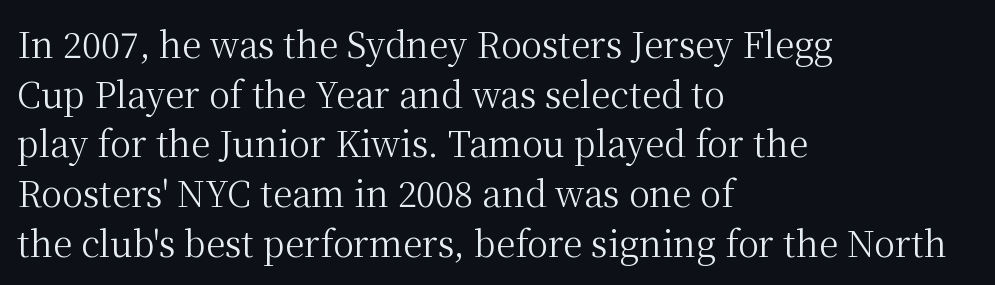
The image shows 35 px regular-weight serif type, upright; set left-aligned, normal line spacing (1.42x), normal letter spacing, not underlined; medium stroke contrast and a medium x-height.
